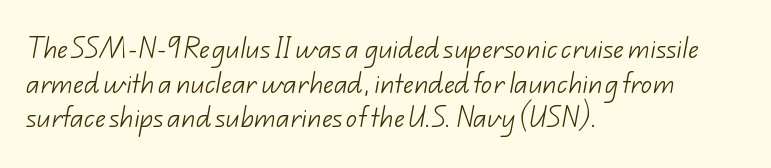
The typesetting does not lean heavy: it is not bold. The foot of each line stays bare and open. Compared with a centered layout, this one pins lines to the left instead. Characters follow at the spacing the type designer built in. Baseline-to-baseline distance is the conventional proportion of letter height.
